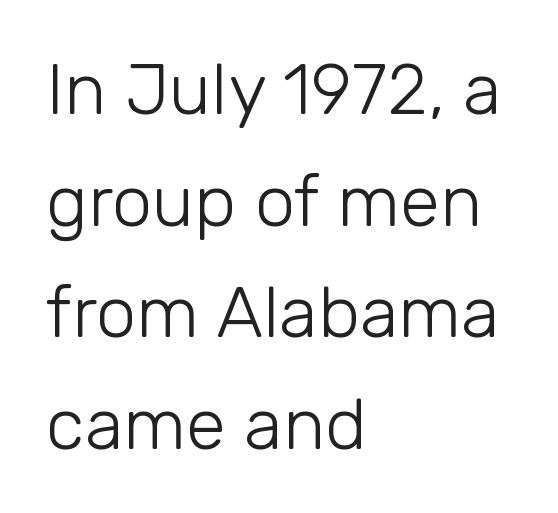
Is this a fixed-width face? No — the glyphs have proportional, varying widths. The font's upright variant was chosen for this text. The font family rendered here belongs to the sans-serif group. The paragraph shown leans on its left margin. Descenders hang freely into open space. No heavy texture on the line: the type isn't bold.
